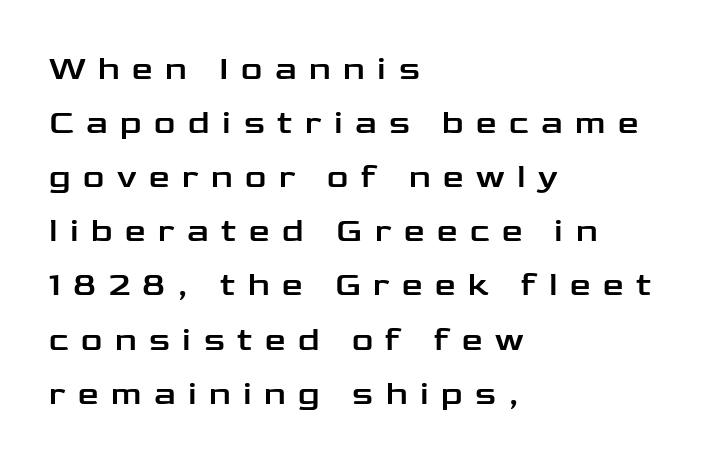
Students, note that the glyphs here are deliberately spaced far apart. The lines are quadded left. The vertical gap from one line to the next is medium. Ordinary non-slanted type is in use. Each letter keeps its own natural width here, so spacing adapts to shape.
